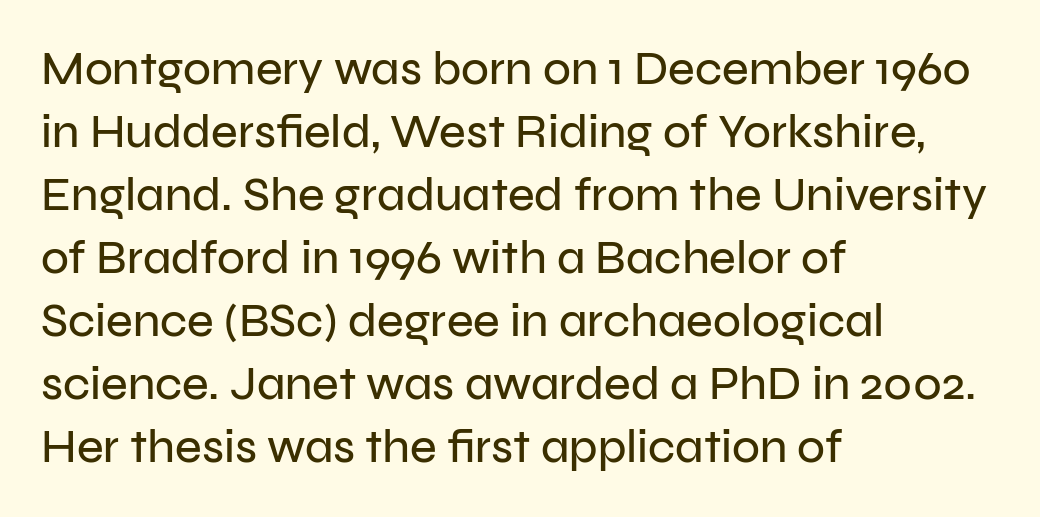
Q: Is the text italic (slanted)? A: No, it is upright.
Q: Is the typeface a serif or a sans-serif typeface? A: Sans-serif.
Q: Is the text underlined? A: No.
Q: How is the paragraph aligned? A: Left-aligned.
Q: Is the spacing between letters normal or unusually wide? A: Normal.
Q: Is the spacing between lines tight, normal or loose? A: Normal.
Q: Width (condensed, normal, or wide)? A: Normal.
Q: Stroke contrast? A: Low.
Q: x-height? A: Medium.
Q: Monospaced? A: No.
